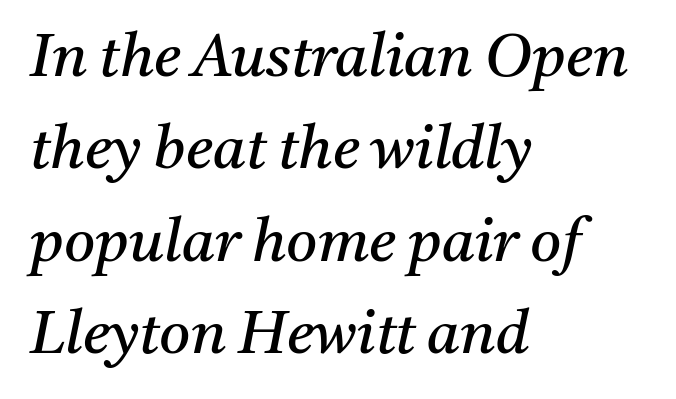
The image shows 60 px regular-weight serif type, italic (leaning right); set left-aligned, normal line spacing (1.54x), normal letter spacing, not underlined; medium stroke contrast and a medium x-height.
